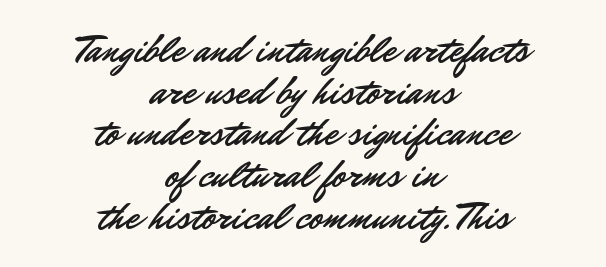
The image shows 39 px sans-serif type; set centered, tight line spacing (1.07x), normal letter spacing, not underlined; low stroke contrast and a small x-height.
